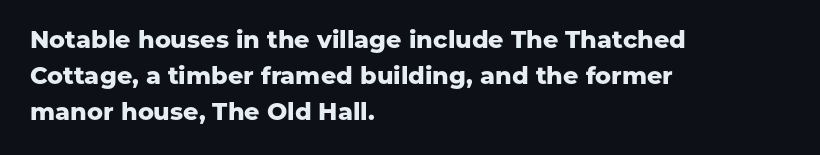
Q: Is the text bold? A: Yes.
Q: Is the text italic (slanted)? A: No, it is upright.
Q: Is the text underlined? A: No.
Q: How is the paragraph aligned? A: Left-aligned.
Q: Is the spacing between letters normal or unusually wide? A: Normal.
Q: Is the spacing between lines tight, normal or loose? A: Normal.
